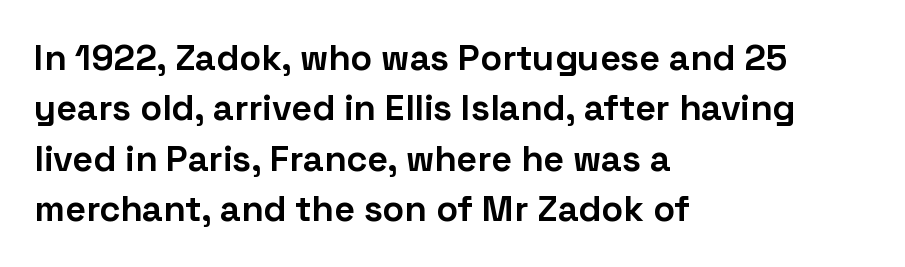
The image shows 36 px bold sans-serif type, upright; set left-aligned, normal line spacing (1.4x), normal letter spacing, not underlined; low stroke contrast and a medium x-height.
